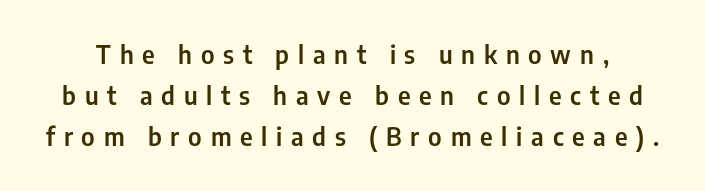
The line-height multiplier appears to be the usual default. Unmarked baselines from the first word to the last. Is the letter spacing exaggerated? Yes — the characters are pushed far apart. Characters remain perfectly vertical along every line.
